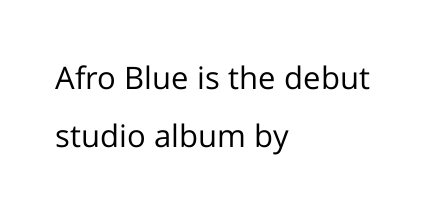
The setting favours the left margin, as ordinary paragraphs usually do. Does the type have serifs? No, each stem ends abruptly. Posture: vertical. There is no visible air inserted between adjacent glyphs. The passage shown is not underscored anywhere. Each letter keeps its own natural width here, so spacing adapts to shape.
